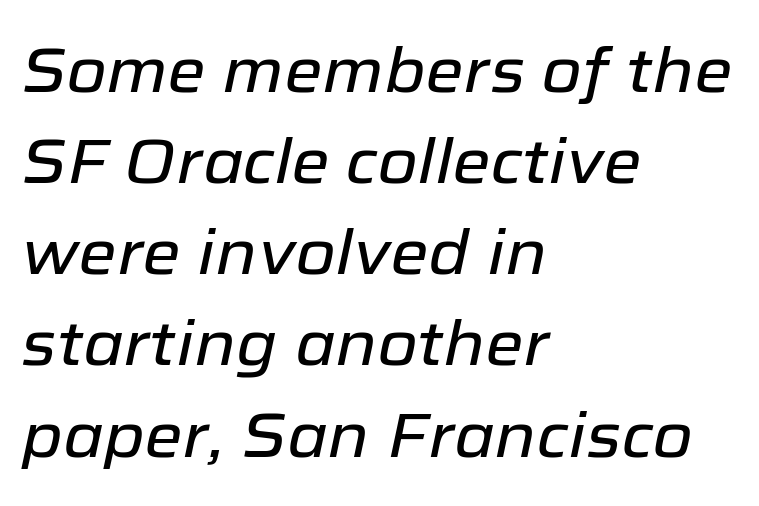
The image shows 62 px text type, italic (leaning right); set left-aligned, normal line spacing (1.47x), normal letter spacing, not underlined; low stroke contrast and a medium x-height.
